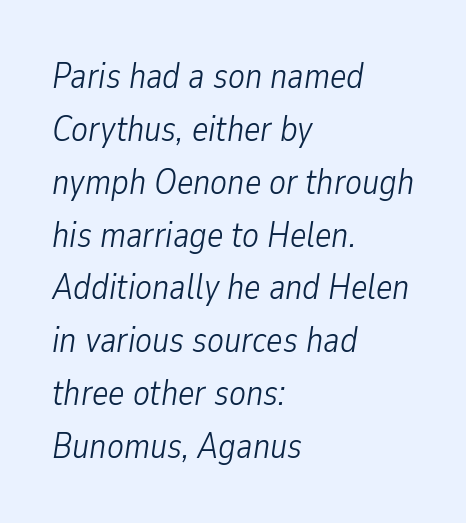
The image shows 35 px light, condensed type, italic (leaning right); set left-aligned, normal line spacing (1.51x), normal letter spacing, not underlined; low stroke contrast and a medium x-height.
